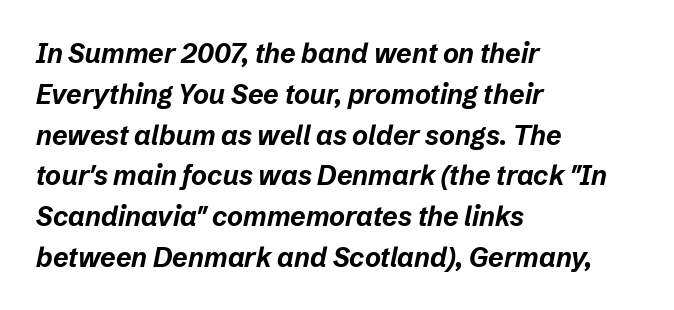
Q: Is the text bold? A: Yes.
Q: Is the text italic (slanted)? A: Yes, it leans right by about 12 degrees.
Q: Is the text underlined? A: No.
Q: How is the paragraph aligned? A: Left-aligned.
Q: Is the spacing between letters normal or unusually wide? A: Normal.
Q: Is the spacing between lines tight, normal or loose? A: Normal.
